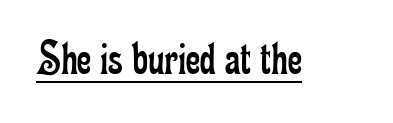
{"serif": "yes", "italic": "no", "bold": "no", "weight": "regular", "width": "condensed", "stroke_contrast": "low", "x_height": "small", "monospaced": "no", "underline": "yes", "letter_spacing": "normal", "letter_spacing_em": 0.0, "glyph_px": 50}
